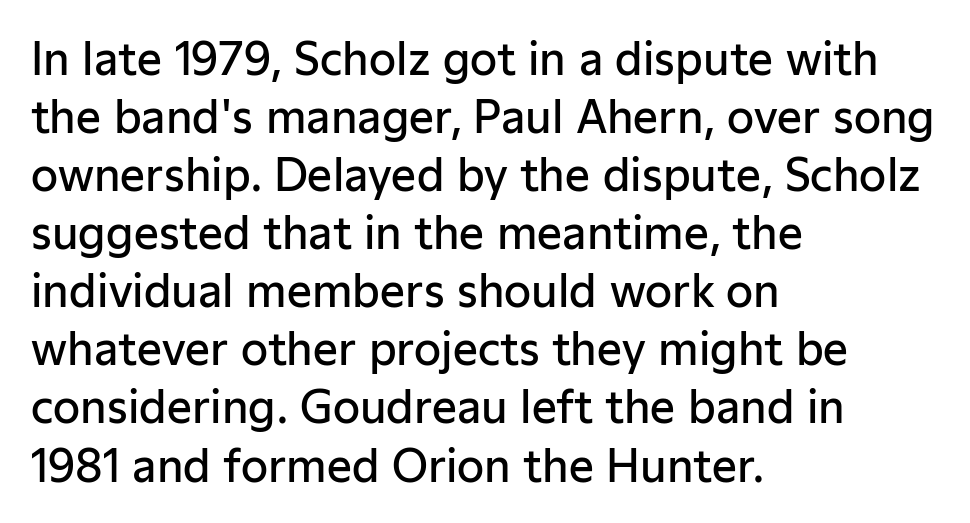
Q: Is the text bold? A: Semi-bold.
Q: Is the text italic (slanted)? A: No, it is upright.
Q: Is the typeface a serif or a sans-serif typeface? A: Sans-serif.
Q: Is the text underlined? A: No.
Q: How is the paragraph aligned? A: Left-aligned.
Q: Is the spacing between letters normal or unusually wide? A: Normal.
Q: Is the spacing between lines tight, normal or loose? A: Normal.
Q: Width (condensed, normal, or wide)? A: Normal.
Q: Stroke contrast? A: Low.
Q: x-height? A: Medium.
Q: Monospaced? A: No.
